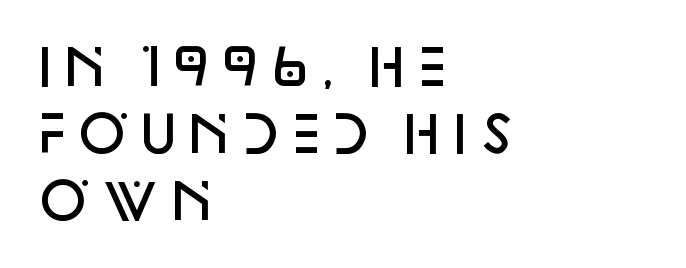
Q: Is the text bold? A: Semi-bold.
Q: Is the text italic (slanted)? A: No, it is upright.
Q: Is the typeface a serif or a sans-serif typeface? A: Sans-serif.
Q: Is the text underlined? A: No.
Q: How is the paragraph aligned? A: Left-aligned.
Q: Is the spacing between letters normal or unusually wide? A: Normal.
Q: Is the spacing between lines tight, normal or loose? A: Normal.
Q: Width (condensed, normal, or wide)? A: Normal.
Q: Stroke contrast? A: Low.
Q: x-height? A: Large.
Q: Monospaced? A: No.
